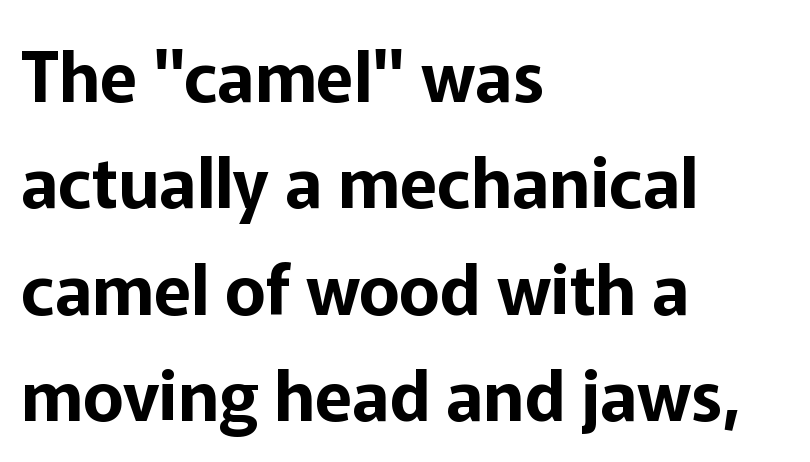
The image shows 69 px sans-serif type, upright; set left-aligned, normal line spacing (1.54x), normal letter spacing, not underlined; low stroke contrast and a medium x-height.
